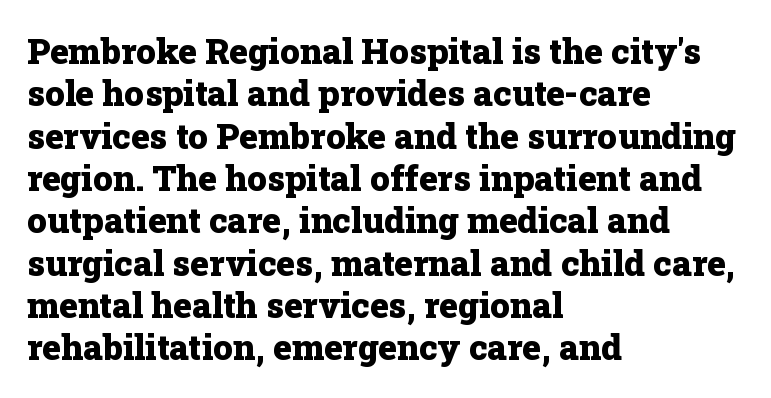
The image shows 35 px heavy serif type, upright; set left-aligned, line spacing 1.21x, normal letter spacing, not underlined; low stroke contrast and a medium x-height.
